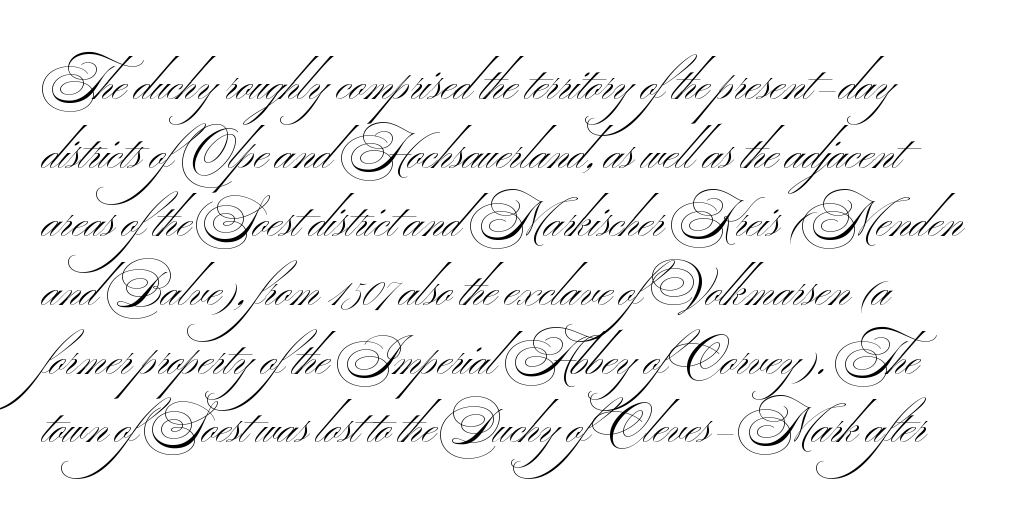
The image shows 48 px light, wide sans-serif type; set normal line spacing (1.43x), normal letter spacing, not underlined; medium stroke contrast and a small x-height.
